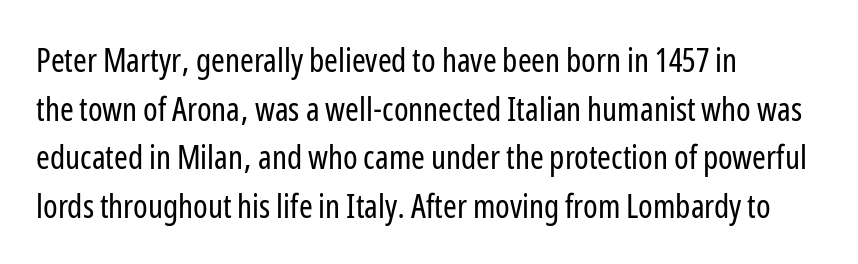
Q: Is the text bold? A: No.
Q: Is the text italic (slanted)? A: No, it is upright.
Q: Is the typeface a serif or a sans-serif typeface? A: Sans-serif.
Q: Is the text underlined? A: No.
Q: How is the paragraph aligned? A: Left-aligned.
Q: Is the spacing between letters normal or unusually wide? A: Normal.
Q: Is the spacing between lines tight, normal or loose? A: Normal.
Q: Width (condensed, normal, or wide)? A: Condensed.
Q: Stroke contrast? A: Low.
Q: x-height? A: Medium.
Q: Monospaced? A: No.
